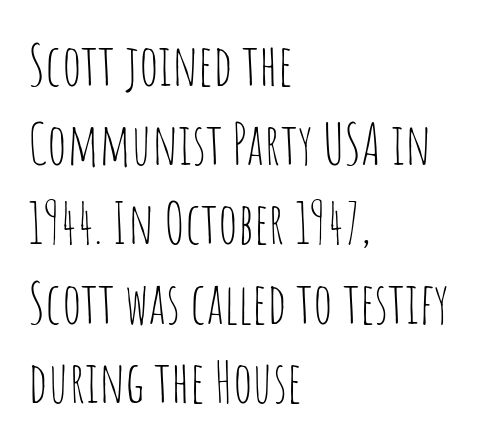
The image shows 57 px thin, condensed sans-serif type, upright; set left-aligned, normal line spacing (1.39x), normal letter spacing, not underlined; low stroke contrast and a large x-height.
